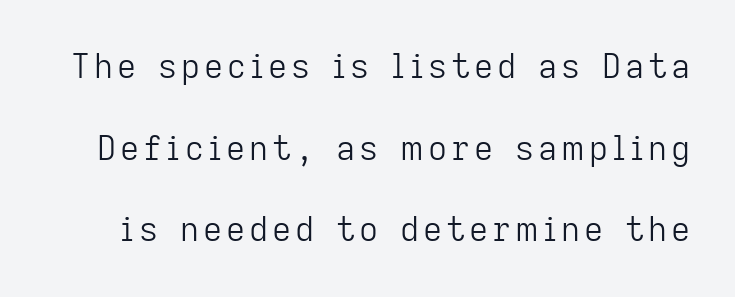
{"serif": "no", "italic": "no", "bold": "no", "weight": "light", "width": "normal", "stroke_contrast": "low", "x_height": "medium", "monospaced": "no", "underline": "no", "line_spacing": "loose", "line_spacing_ratio": 2.47, "glyph_px": 33}
